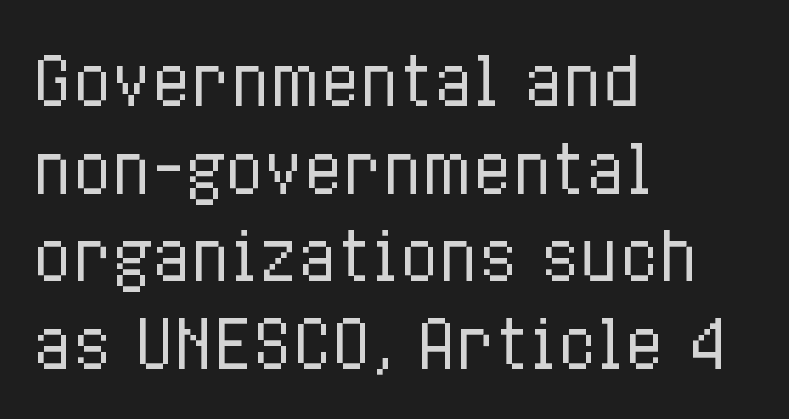
What stands out about the letter spacing? Nothing — it is the standard amount. You could not count columns in this text — the font is proportionally spaced. Horizontal alignment here is leftward, the default for most running prose. Glance below the letters and you will spot only blank space. The passage shown is not bold in any degree.
